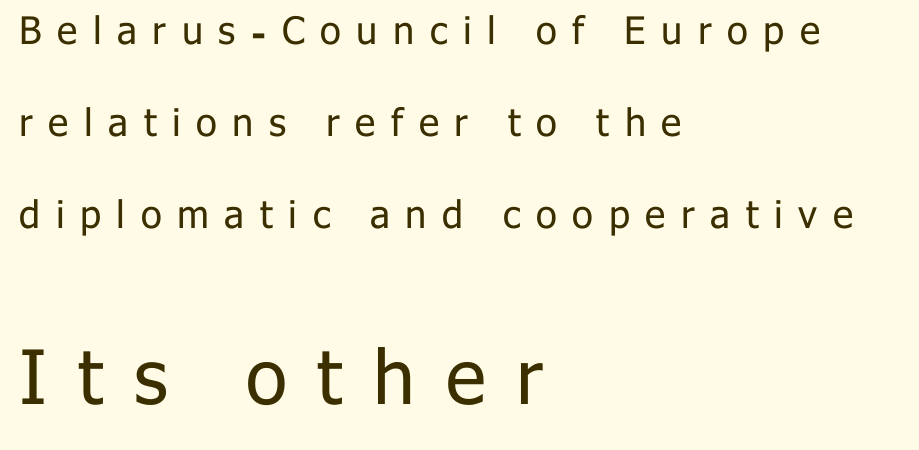
Left-aligned paragraph, ragged on the right. A student would notice the bottom passage is typeset larger than what precedes it. Any mark beneath the type? The region is blank. The typesetting does not lean heavy: it is not bold. The text was rendered using a sans face with plain stroke endings. Character widths vary here, with narrow letters taking less room than wide ones.
